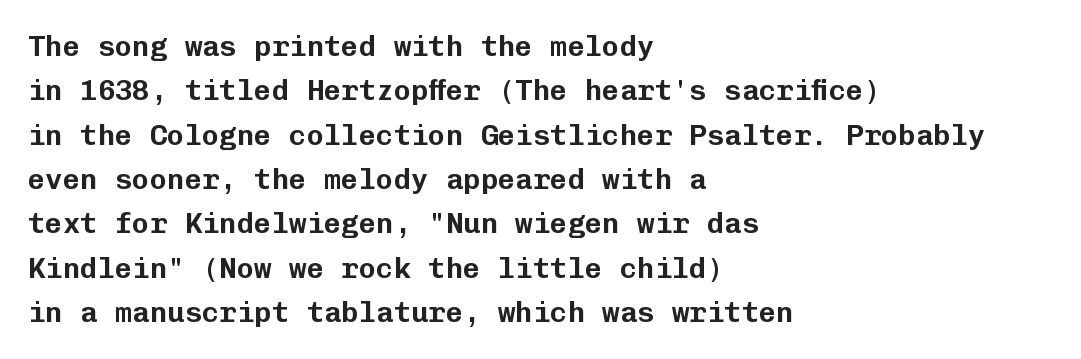
{"serif": "no", "italic": "no", "width": "normal", "stroke_contrast": "low", "x_height": "medium", "monospaced": "yes", "underline": "no", "align": "left", "line_spacing": "normal", "line_spacing_ratio": 1.53, "letter_spacing": "normal", "letter_spacing_em": 0.0, "glyph_px": 29}
